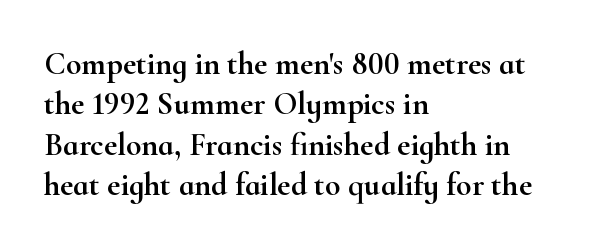
The image shows 32 px wide serif type, upright; set left-aligned, normal line spacing (1.26x), normal letter spacing, not underlined; high stroke contrast and a small x-height.
